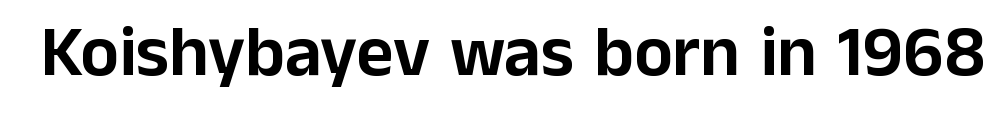
{"serif": "no", "italic": "no", "width": "normal", "stroke_contrast": "low", "x_height": "medium", "monospaced": "no", "underline": "no", "letter_spacing": "normal", "letter_spacing_em": 0.0, "glyph_px": 72}
